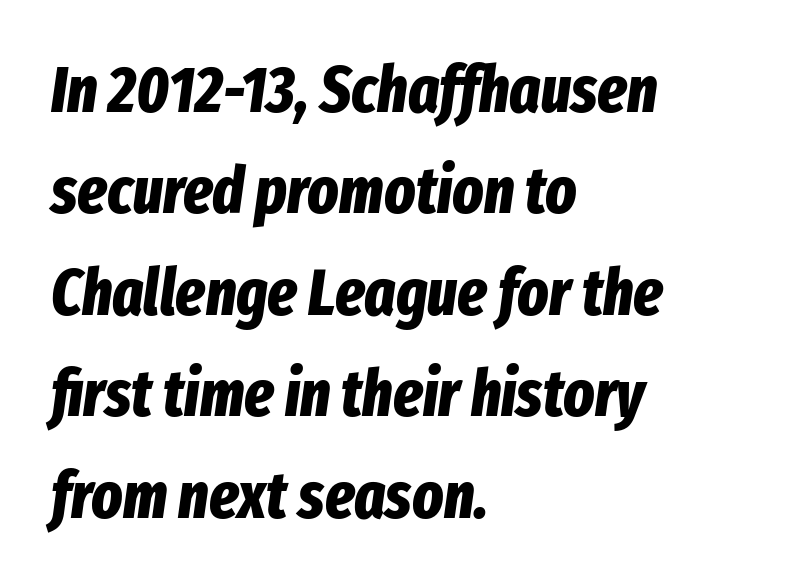
Q: Is the text bold? A: Yes.
Q: Is the text italic (slanted)? A: Yes, it leans right by about 8 degrees.
Q: Is the text underlined? A: No.
Q: How is the paragraph aligned? A: Left-aligned.
Q: Is the spacing between letters normal or unusually wide? A: Normal.
Q: Is the spacing between lines tight, normal or loose? A: Normal.
Q: Width (condensed, normal, or wide)? A: Condensed.
Q: Stroke contrast? A: Low.
Q: x-height? A: Medium.
Q: Monospaced? A: No.
